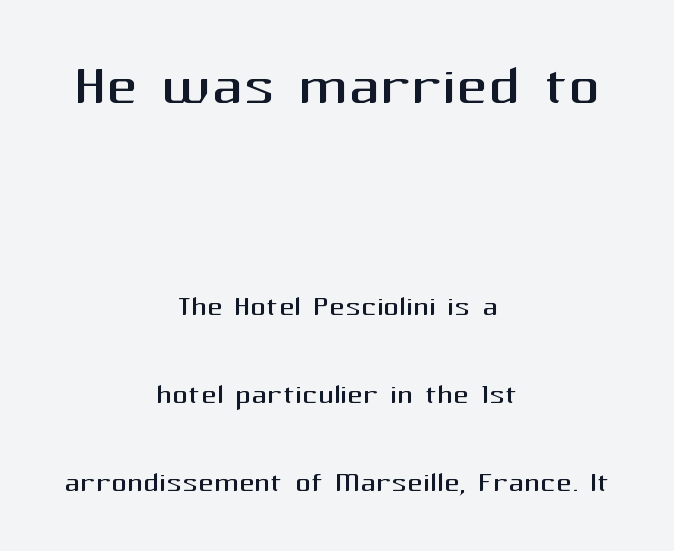
Glyph-to-glyph distance matches everyday printed text. The rendering shows plain stroke endings on the letterforms — a sans-serif design. The whitespace from short lines is split evenly between both sides. Whoever set this chose breathing room over compactness in the vertical rhythm. Nothing heavy about these letters — not bold at all. This sample has the flowing, uneven cadence of proportional lettering.
